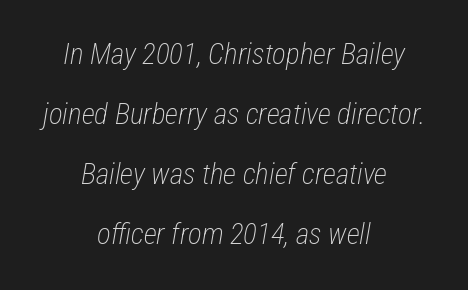
Q: Is the text bold? A: No.
Q: Is the text italic (slanted)? A: Yes, it leans right by about 12 degrees.
Q: Is the text underlined? A: No.
Q: How is the paragraph aligned? A: Centered.
Q: Is the spacing between letters normal or unusually wide? A: Normal.
Q: Is the spacing between lines tight, normal or loose? A: Loose.
Q: Width (condensed, normal, or wide)? A: Condensed.
Q: Stroke contrast? A: Low.
Q: x-height? A: Medium.
Q: Monospaced? A: No.
